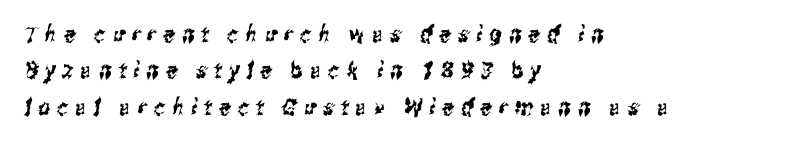
Notice how descenders clear the ascenders below comfortably — that's standard leading. Glyph-to-glyph distance is far greater than everyday printed text. The compositor pushed each line to the left boundary. A clean baseline with only descenders dipping below it.
